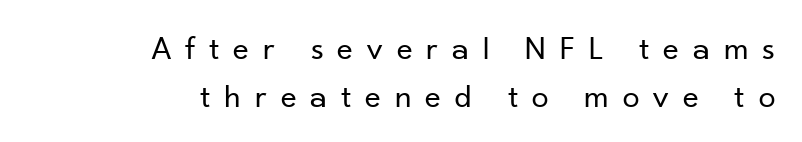
Q: Is the text bold? A: No.
Q: Is the text italic (slanted)? A: No, it is upright.
Q: Is the typeface a serif or a sans-serif typeface? A: Sans-serif.
Q: Is the text underlined? A: No.
Q: How is the paragraph aligned? A: Right-aligned.
Q: Is the spacing between letters normal or unusually wide? A: Unusually wide.
Q: Is the spacing between lines tight, normal or loose? A: Normal.
Q: Width (condensed, normal, or wide)? A: Normal.
Q: Stroke contrast? A: Low.
Q: x-height? A: Small.
Q: Monospaced? A: No.
